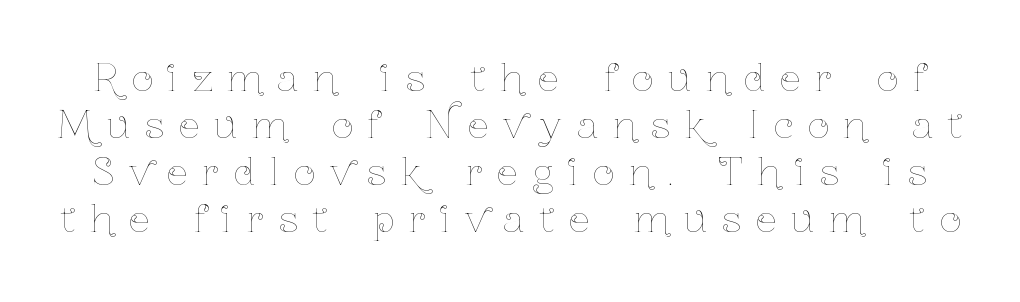
Q: Is the text bold? A: No.
Q: Is the text italic (slanted)? A: No, it is upright.
Q: Is the text underlined? A: No.
Q: Is the spacing between letters normal or unusually wide? A: Unusually wide.
Q: Is the spacing between lines tight, normal or loose? A: Normal.
Q: Width (condensed, normal, or wide)? A: Condensed.
Q: Stroke contrast? A: Low.
Q: x-height? A: Medium.
Q: Monospaced? A: No.
